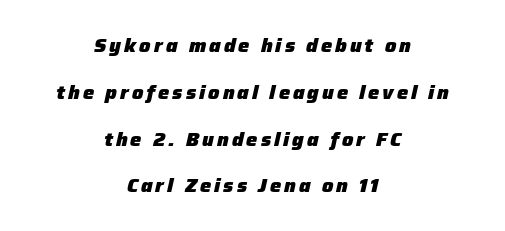
Strong, thick strokes mark this as bold type. The specimen reads as italic at a glance. Is the block centered? Yes — each line is placed symmetrically about the middle. The zone under the glyphs is completely vacant. If you measured baseline to baseline, you'd find a long distance.
